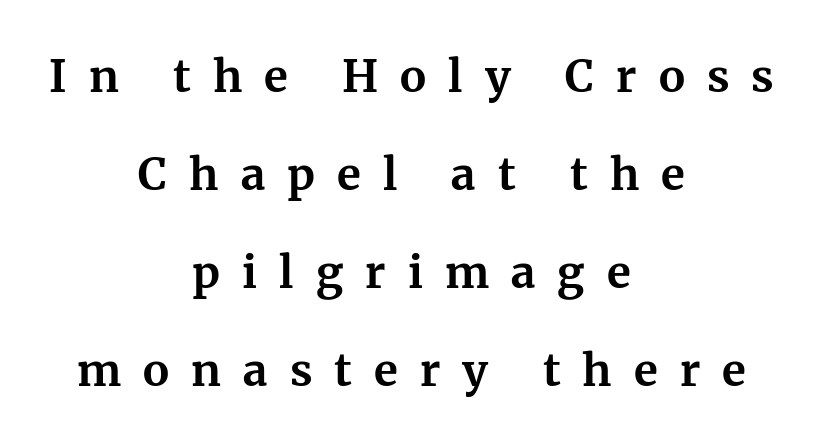
The image shows 44 px bold serif type, upright; set centered, loose line spacing (2.23x), unusually wide letter spacing (+0.5 em), not underlined; medium stroke contrast and a medium x-height.
